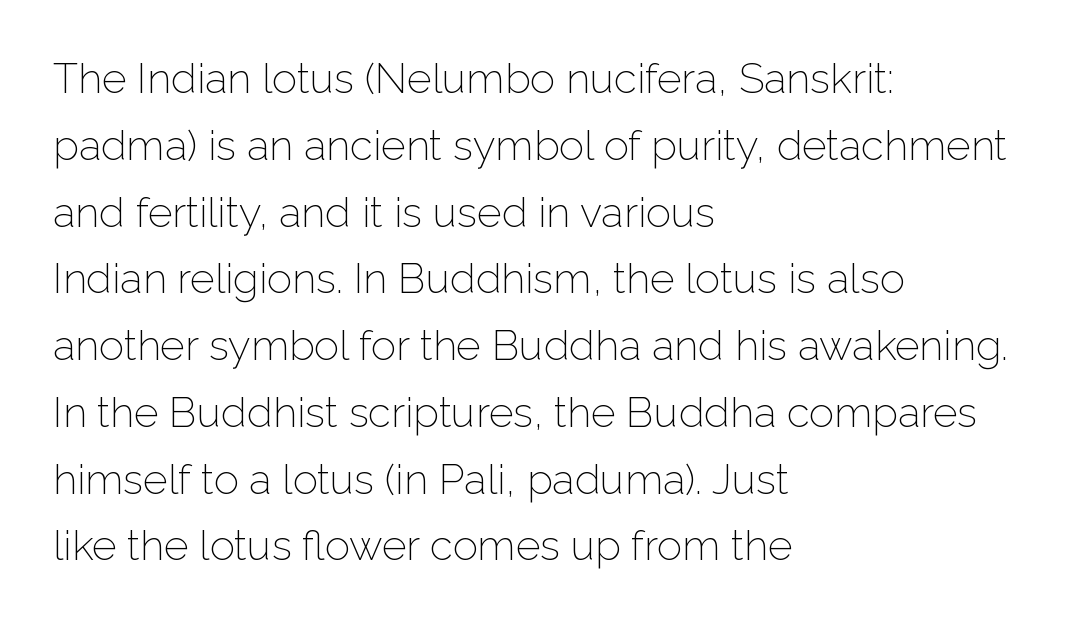
Q: Is the text bold? A: No.
Q: Is the text italic (slanted)? A: No, it is upright.
Q: Is the typeface a serif or a sans-serif typeface? A: Sans-serif.
Q: Is the text underlined? A: No.
Q: How is the paragraph aligned? A: Left-aligned.
Q: Is the spacing between letters normal or unusually wide? A: Normal.
Q: Is the spacing between lines tight, normal or loose? A: Normal.
Q: Width (condensed, normal, or wide)? A: Normal.
Q: Stroke contrast? A: Low.
Q: x-height? A: Medium.
Q: Monospaced? A: No.
